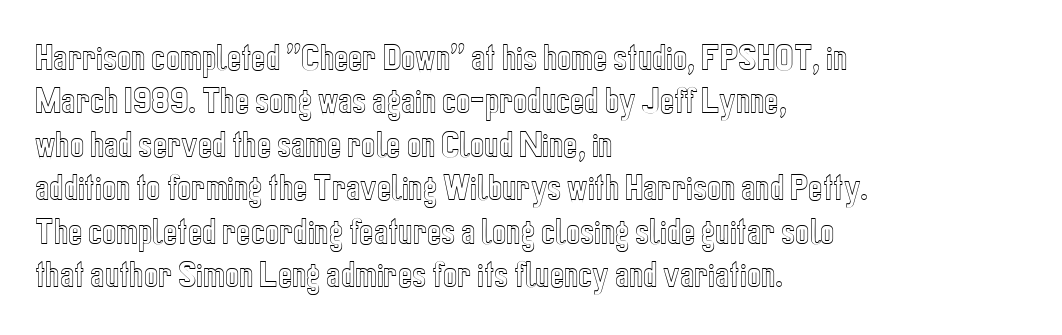
The image shows 30 px condensed type, upright; set left-aligned, normal line spacing (1.45x), normal letter spacing, not underlined; a medium x-height.
